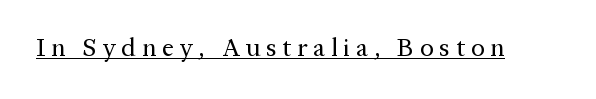
{"italic": "no", "bold": "no", "underline": "yes", "letter_spacing": "wide", "letter_spacing_em": 0.22, "glyph_px": 26}
